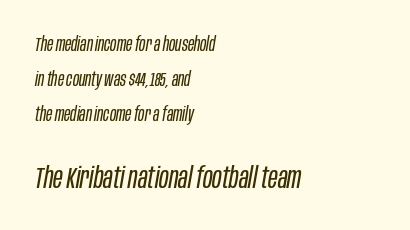
{"italic": "yes", "lean": "right", "slant_degrees": 10, "bold": "no", "weight": "regular", "width": "condensed", "stroke_contrast": "low", "x_height": "large", "monospaced": "no", "underline": "no", "align": "left", "line_spacing_ratio": 1.85, "letter_spacing": "normal", "letter_spacing_em": 0.0, "larger_block": "second", "size_ratio": 1.53, "glyph_px": 29}
